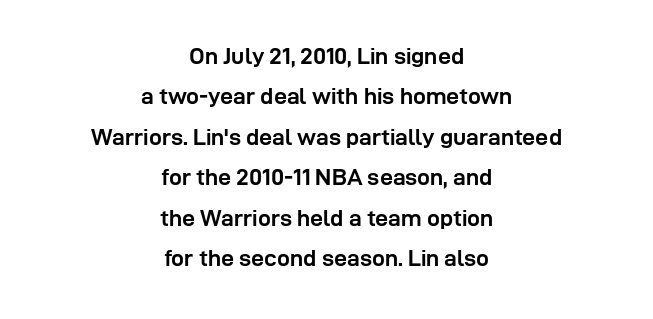
Q: Is the text bold? A: Yes.
Q: Is the text italic (slanted)? A: No, it is upright.
Q: Is the text underlined? A: No.
Q: How is the paragraph aligned? A: Centered.
Q: Is the spacing between letters normal or unusually wide? A: Normal.
